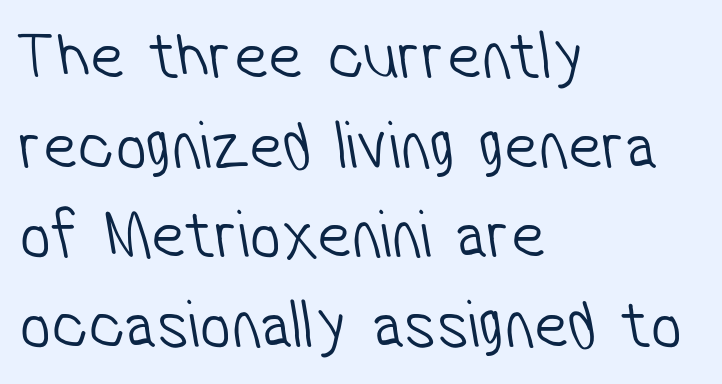
Q: Is the text bold? A: No.
Q: Is the typeface a serif or a sans-serif typeface? A: Sans-serif.
Q: Is the text underlined? A: No.
Q: How is the paragraph aligned? A: Left-aligned.
Q: Is the spacing between letters normal or unusually wide? A: Normal.
Q: Is the spacing between lines tight, normal or loose? A: Normal.
Q: Width (condensed, normal, or wide)? A: Condensed.
Q: Stroke contrast? A: Low.
Q: x-height? A: Medium.
Q: Monospaced? A: No.
